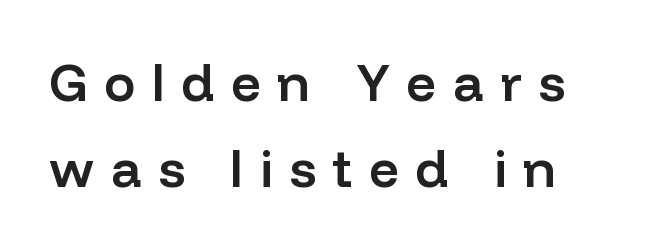
The image shows 52 px semibold sans-serif type, upright; set normal line spacing (1.65x), unusually wide letter spacing (+0.32 em), not underlined; low stroke contrast and a medium x-height.
